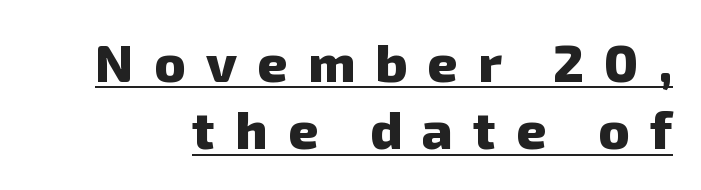
Chunky letters — that's bold for sure. The leading is moderate, giving the passage an even texture. Emphasis is given by a line drawn under the lettering. The letters advance in unequal steps, a hallmark of proportional type. Tracking value appears strongly positive — letters spread wide.
